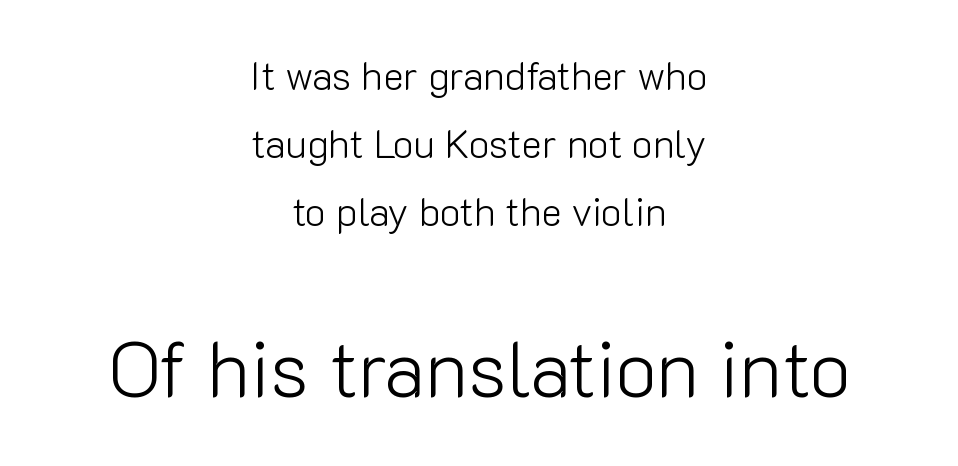
The image shows 78 px light sans-serif type, upright; set centered, line spacing 1.74x, normal letter spacing, not underlined; the second (bottom) block is 2.0x larger; low stroke contrast and a medium x-height.
